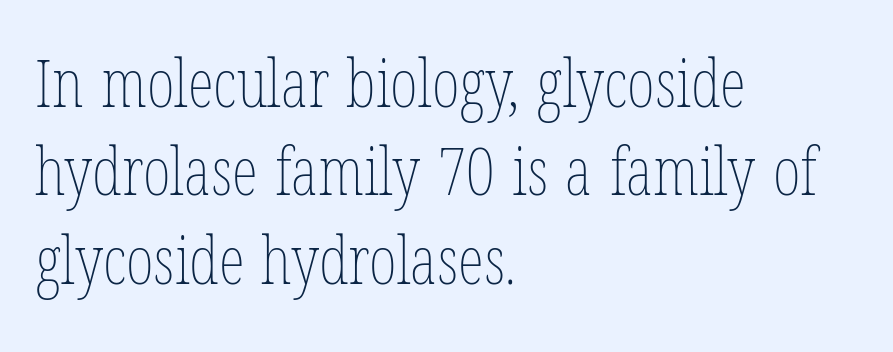
The image shows 67 px thin, condensed type, upright; set left-aligned, normal line spacing (1.32x), normal letter spacing, not underlined; low stroke contrast and a medium x-height.
